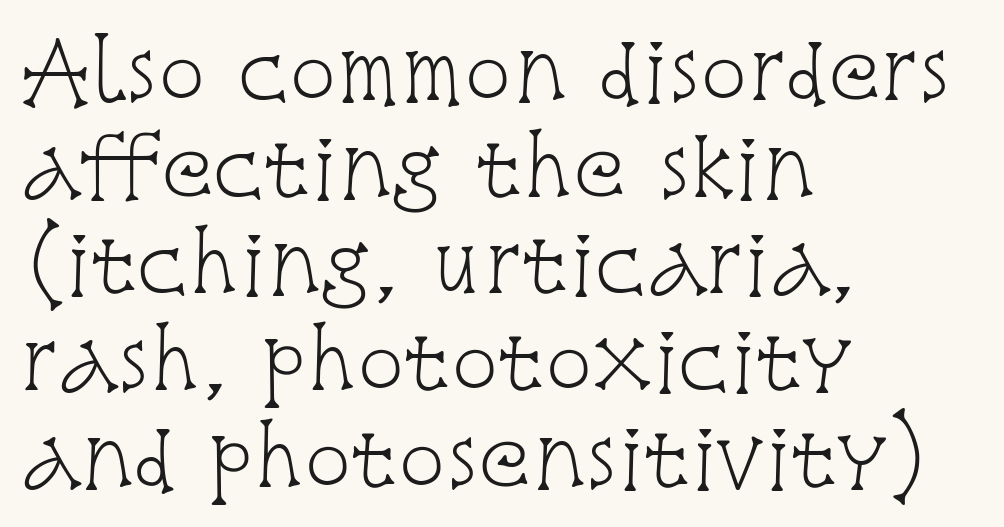
The image shows 78 px light, condensed serif type, upright; set left-aligned, line spacing 1.24x, normal letter spacing, not underlined; low stroke contrast and a large x-height.
